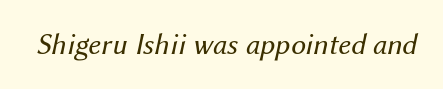
{"italic": "yes", "lean": "right", "slant_degrees": 12, "bold": "no", "weight": "regular", "width": "normal", "stroke_contrast": "medium", "x_height": "medium", "monospaced": "no", "underline": "no", "letter_spacing": "normal", "letter_spacing_em": 0.0, "glyph_px": 30}
